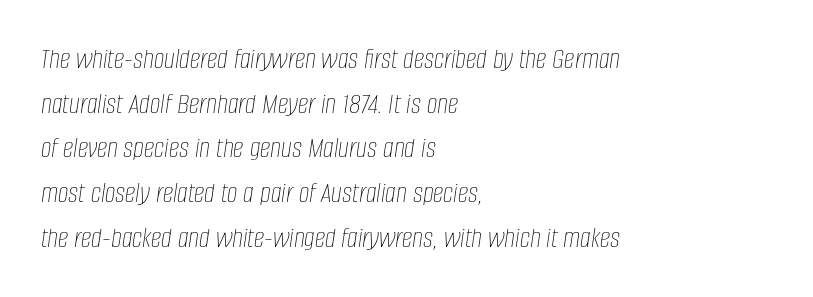
Q: Is the text bold? A: No.
Q: Is the text italic (slanted)? A: Yes, it leans right by about 8 degrees.
Q: Is the text underlined? A: No.
Q: How is the paragraph aligned? A: Left-aligned.
Q: Is the spacing between letters normal or unusually wide? A: Normal.
Q: Is the spacing between lines tight, normal or loose? A: Normal.
Q: Width (condensed, normal, or wide)? A: Condensed.
Q: Stroke contrast? A: Low.
Q: x-height? A: Large.
Q: Monospaced? A: No.
